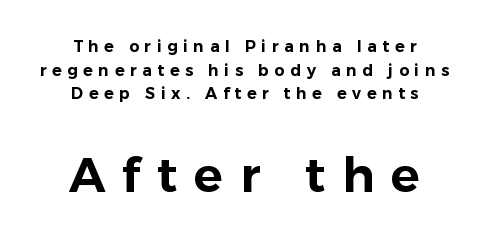
{"serif": "no", "italic": "no", "width": "normal", "stroke_contrast": "low", "x_height": "medium", "monospaced": "no", "underline": "no", "align": "center", "line_spacing": "normal", "line_spacing_ratio": 1.47, "letter_spacing": "wide", "letter_spacing_em": 0.35, "larger_block": "second", "size_ratio": 3.0, "glyph_px": 48}
